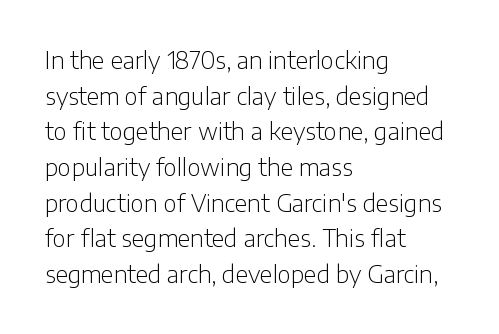
The image shows 23 px text type, upright; set left-aligned, normal line spacing (1.55x), normal letter spacing, not underlined.
